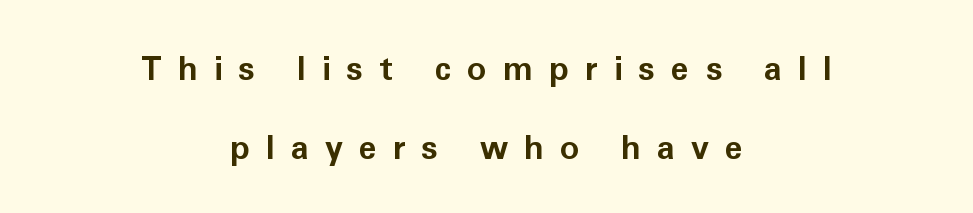
These lines were composed using upright roman letters. The letters advance in unequal steps, a hallmark of proportional type. The face used here is rendered with a markedly widened letterfit. This sample is center-justified, so both line endings float freely. Typesetter's note: full bold, strokes at maximum text heaviness. Horizontal bands of white between lines are thick stripes.
